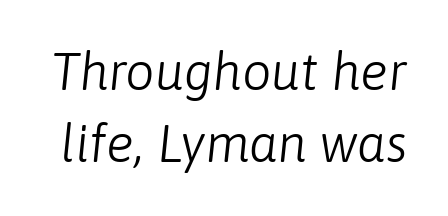
The image shows 52 px light type, italic (leaning right); set normal line spacing (1.39x), normal letter spacing, not underlined; low stroke contrast and a medium x-height.
